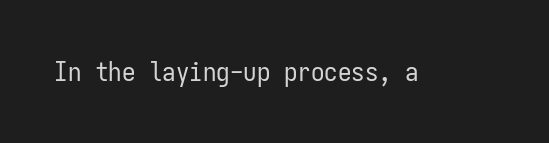
The image shows 27 px text type, upright; set normal letter spacing, not underlined.
